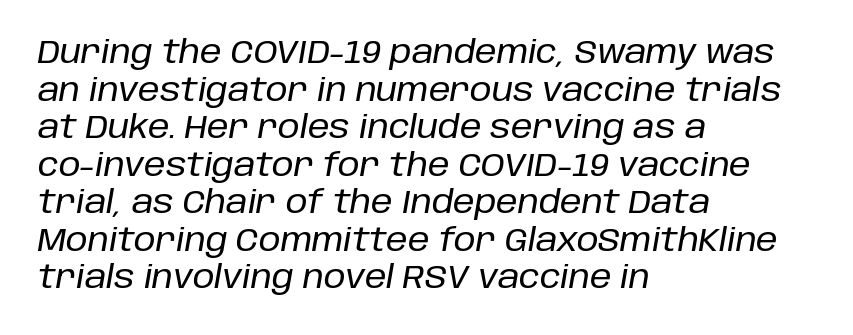
{"italic": "yes", "lean": "right", "slant_degrees": 10, "width": "normal", "stroke_contrast": "low", "x_height": "large", "monospaced": "no", "underline": "no", "align": "left", "line_spacing_ratio": 1.21, "letter_spacing": "normal", "letter_spacing_em": 0.0, "glyph_px": 31}
